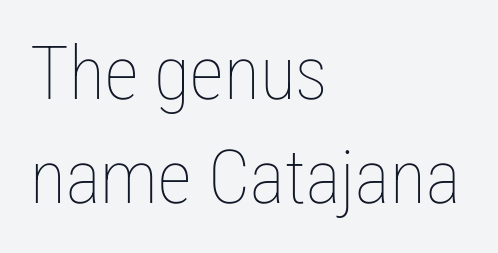
Every stem runs plumb, perpendicular to the baseline. Reading down the block, your eye returns to a fixed left position each line. Weight: not bold — regular or lighter. Has an underline been added? It has not. Nobody touched the tracking dial on this one. This sample has the flowing, uneven cadence of proportional lettering.
